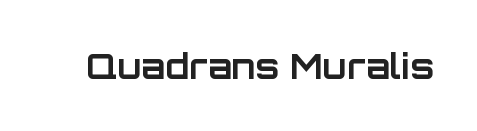
The image shows 35 px bold sans-serif type, upright; set normal letter spacing, not underlined; low stroke contrast and a large x-height.
